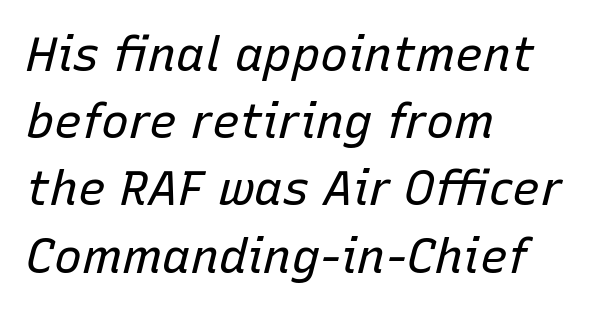
{"italic": "yes", "lean": "right", "slant_degrees": 15, "bold": "no", "weight": "regular", "width": "normal", "stroke_contrast": "low", "x_height": "medium", "monospaced": "no", "underline": "no", "align": "left", "line_spacing": "normal", "line_spacing_ratio": 1.43, "letter_spacing": "normal", "letter_spacing_em": 0.0, "glyph_px": 47}
